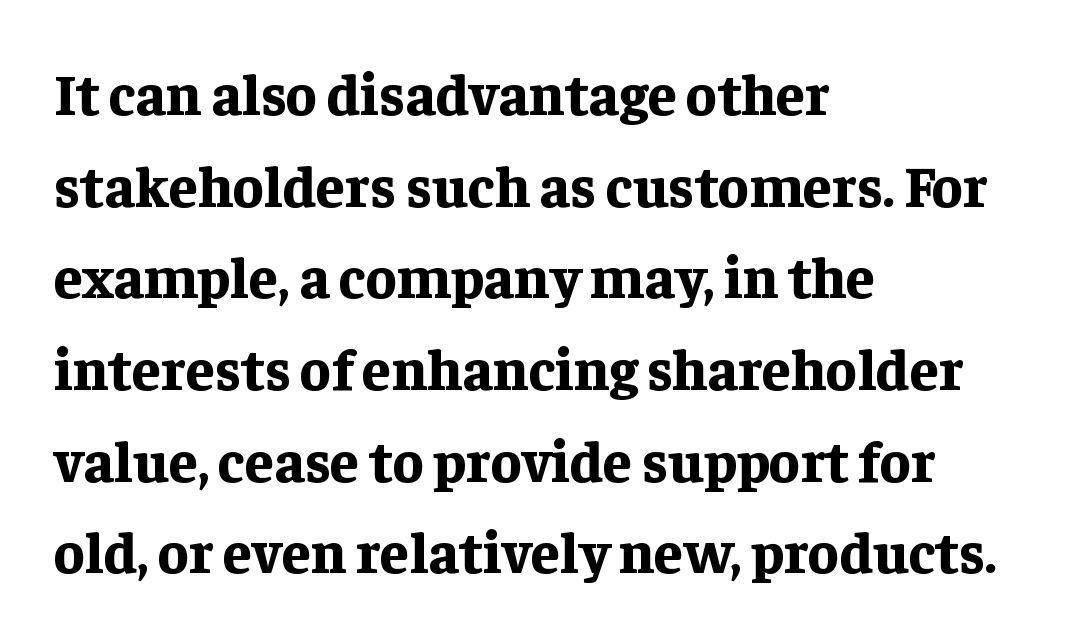
The image shows 58 px bold serif type, upright; set left-aligned, normal line spacing (1.58x), normal letter spacing, not underlined; low stroke contrast and a medium x-height.
